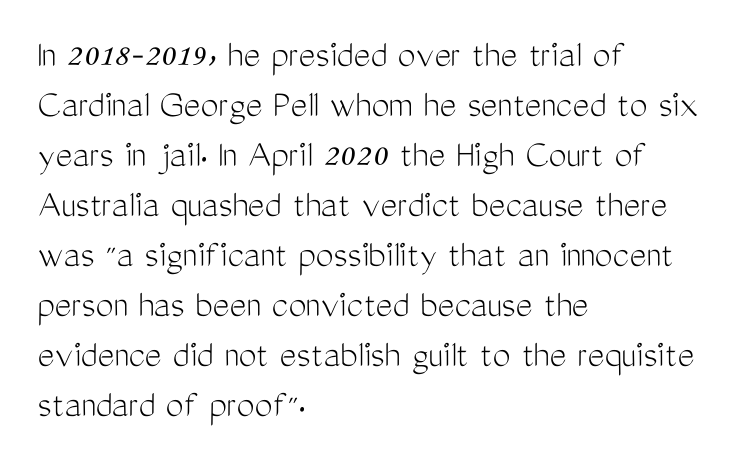
The image shows 40 px light, condensed sans-serif type, upright; set left-aligned, normal line spacing (1.25x), normal letter spacing, not underlined; medium stroke contrast and a medium x-height.
